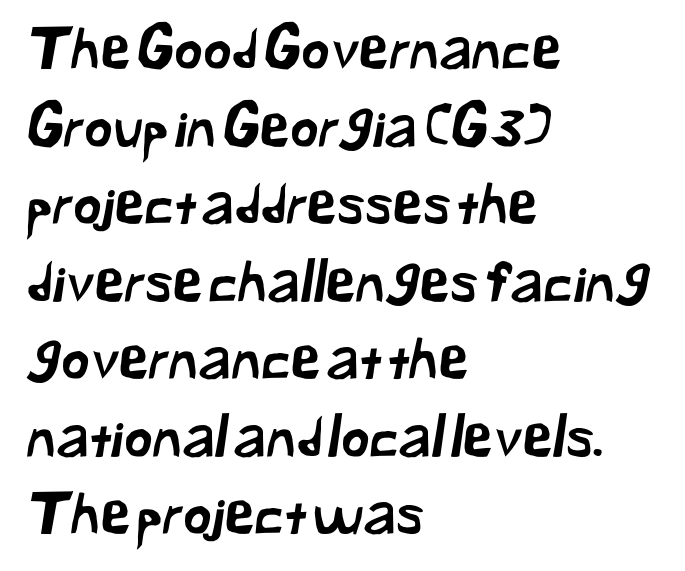
The image shows 55 px sans-serif type; set left-aligned, normal line spacing (1.41x), normal letter spacing, not underlined; low stroke contrast and a medium x-height.
